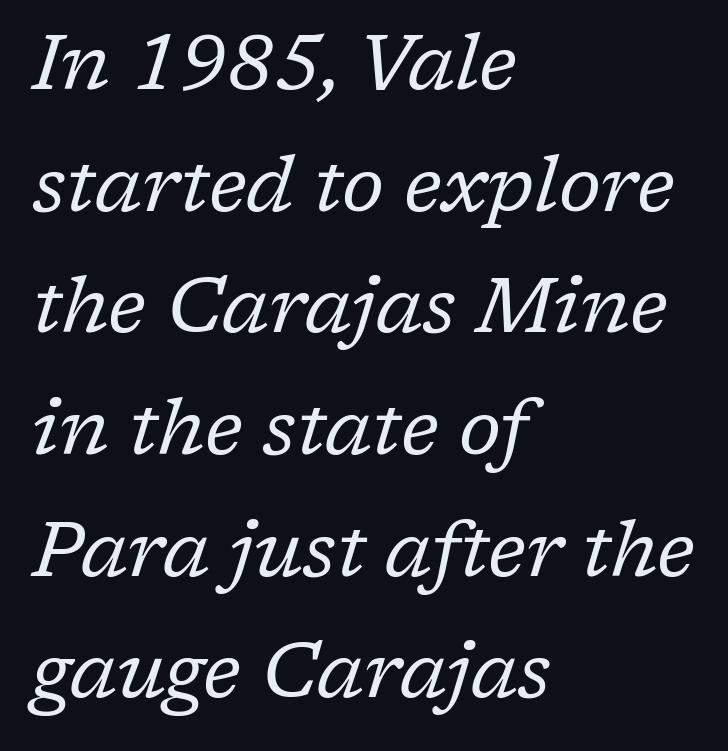
Q: Is the text bold? A: No.
Q: Is the text italic (slanted)? A: Yes, it leans right by about 17 degrees.
Q: Is the typeface a serif or a sans-serif typeface? A: Serif.
Q: Is the text underlined? A: No.
Q: How is the paragraph aligned? A: Left-aligned.
Q: Is the spacing between letters normal or unusually wide? A: Normal.
Q: Is the spacing between lines tight, normal or loose? A: Normal.
Q: Width (condensed, normal, or wide)? A: Normal.
Q: Stroke contrast? A: Low.
Q: x-height? A: Medium.
Q: Monospaced? A: No.
